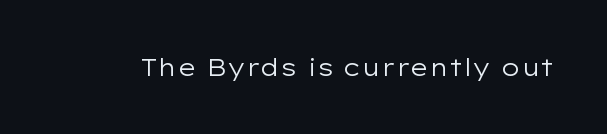
Q: Is the text bold? A: No.
Q: Is the text italic (slanted)? A: No, it is upright.
Q: Is the text underlined? A: No.
Q: Is the spacing between letters normal or unusually wide? A: Normal.
